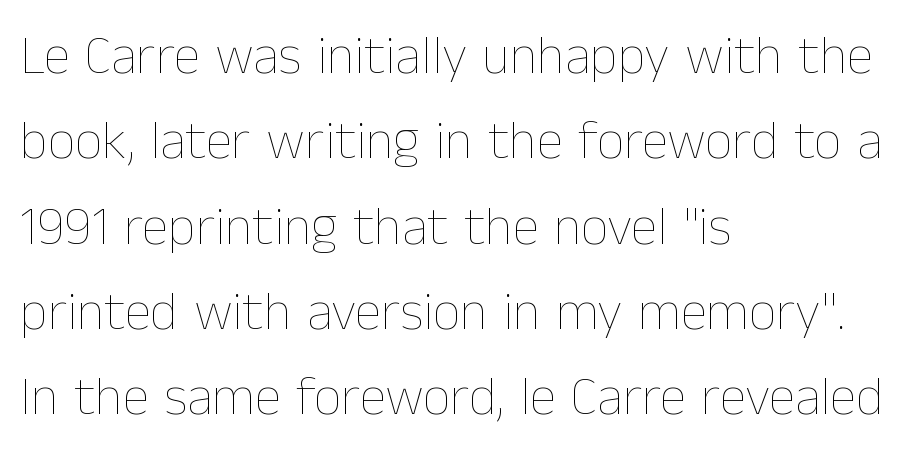
The image shows 54 px thin type, upright; set left-aligned, normal line spacing (1.58x), normal letter spacing, not underlined; low stroke contrast and a medium x-height.
